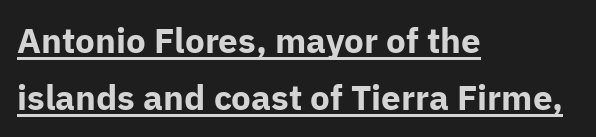
Leading matches the norm, producing a regular column. The glyphs have the mass of a bold cut. A typesetter would label this face a sans. The lettering is marked with a stroke running underneath it. Here the designer chose a conventional face with non-uniform glyph widths.
